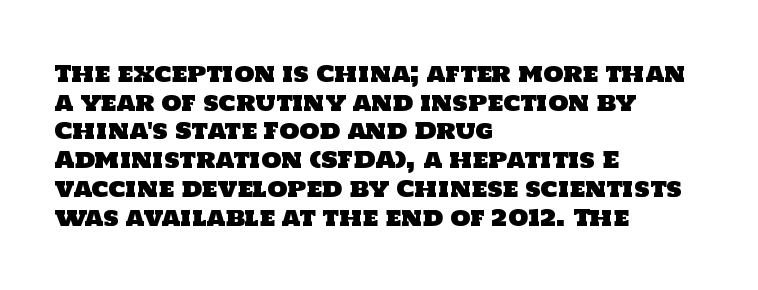
Teacher's note: observe the even left margin — that is flush-left alignment. Students, observe: this is what conventionally led text looks like. A clean baseline with only descenders dipping below it. Each word holds together tightly as a unit, with standard inter-letter gaps.
